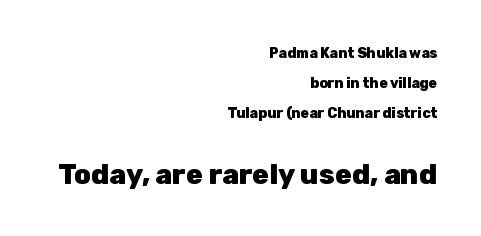
Q: Is the text bold? A: Yes.
Q: Is the text italic (slanted)? A: No, it is upright.
Q: Is the typeface a serif or a sans-serif typeface? A: Sans-serif.
Q: Is the text underlined? A: No.
Q: How is the paragraph aligned? A: Right-aligned.
Q: Is the spacing between letters normal or unusually wide? A: Normal.
Q: Is the spacing between lines tight, normal or loose? A: Loose.
Q: Which block of text is set in a larger size, the first (top) or the second (bottom)? A: The second (bottom) one.
Q: Width (condensed, normal, or wide)? A: Normal.
Q: Stroke contrast? A: Low.
Q: x-height? A: Medium.
Q: Monospaced? A: No.
